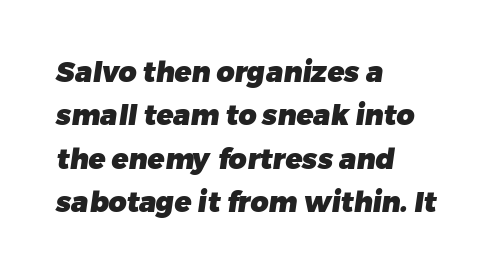
{"serif": "no", "bold": "yes", "weight": "heavy", "width": "normal", "stroke_contrast": "low", "x_height": "medium", "monospaced": "no", "underline": "no", "align": "left", "line_spacing": "normal", "line_spacing_ratio": 1.55, "letter_spacing": "normal", "letter_spacing_em": 0.0, "glyph_px": 28}
